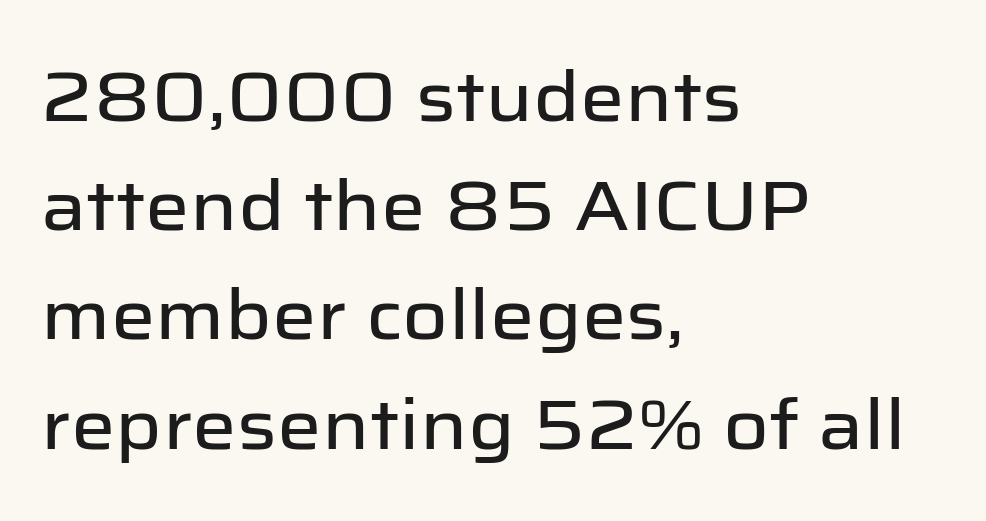
{"serif": "no", "italic": "no", "width": "normal", "stroke_contrast": "low", "x_height": "medium", "monospaced": "no", "underline": "no", "align": "left", "line_spacing": "normal", "line_spacing_ratio": 1.56, "letter_spacing": "normal", "letter_spacing_em": 0.0, "glyph_px": 70}
